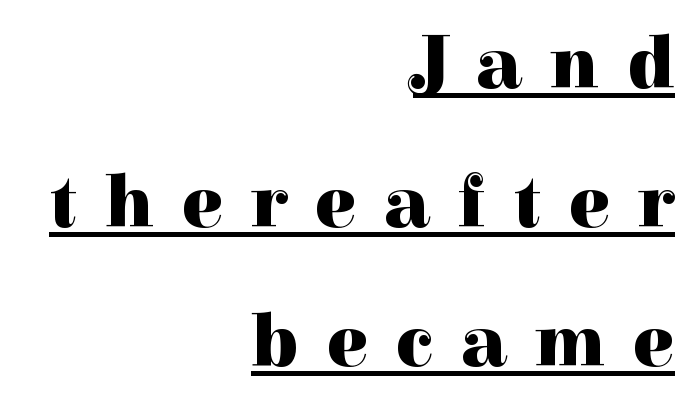
The image shows 76 px heavy serif type, upright; set right-aligned, line spacing 1.83x, unusually wide letter spacing (+0.37 em), underlined; high stroke contrast and a medium x-height.
